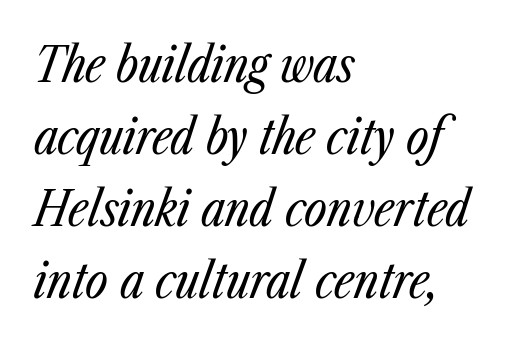
{"italic": "yes", "lean": "right", "slant_degrees": 23, "bold": "no", "weight": "regular", "width": "condensed", "stroke_contrast": "low", "x_height": "medium", "monospaced": "no", "underline": "no", "align": "left", "line_spacing": "normal", "line_spacing_ratio": 1.47, "letter_spacing": "normal", "letter_spacing_em": 0.0, "glyph_px": 49}
